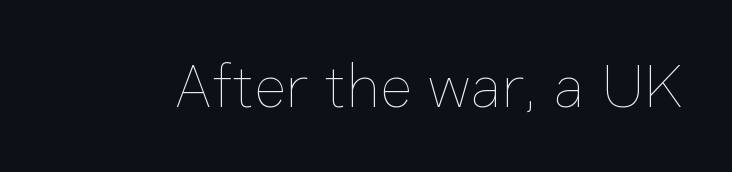
Just letters on the line, the space beneath them empty. These lines were composed using upright roman letters. The passage shown is typed in a proportional face where columns would drift. Inter-character spacing is left at the font's built-in metrics. The cut favours lightness, reaching ordinary text weight at its darkest.
